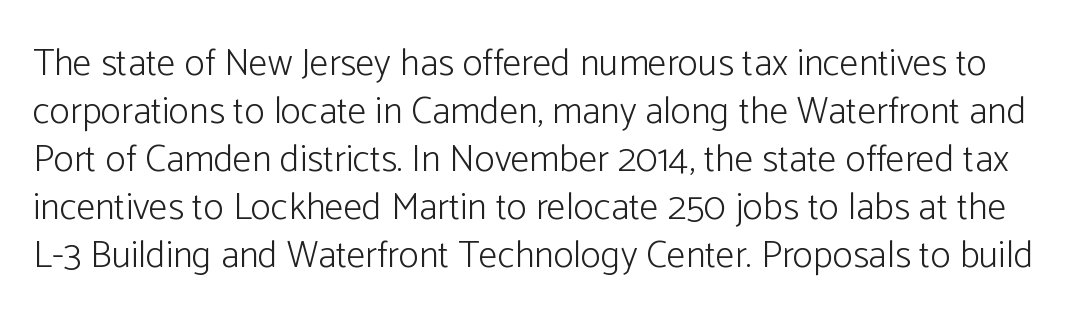
Q: Is the text bold? A: No.
Q: Is the text italic (slanted)? A: No, it is upright.
Q: Is the typeface a serif or a sans-serif typeface? A: Sans-serif.
Q: Is the text underlined? A: No.
Q: Is the spacing between letters normal or unusually wide? A: Normal.
Q: Is the spacing between lines tight, normal or loose? A: Normal.
Q: Width (condensed, normal, or wide)? A: Normal.
Q: Stroke contrast? A: Low.
Q: x-height? A: Medium.
Q: Monospaced? A: No.
